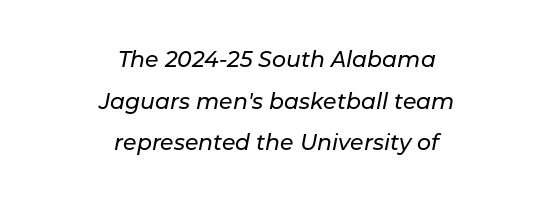
The image shows 22 px text type, italic (leaning right); set centered, line spacing 1.89x, normal letter spacing, not underlined.
